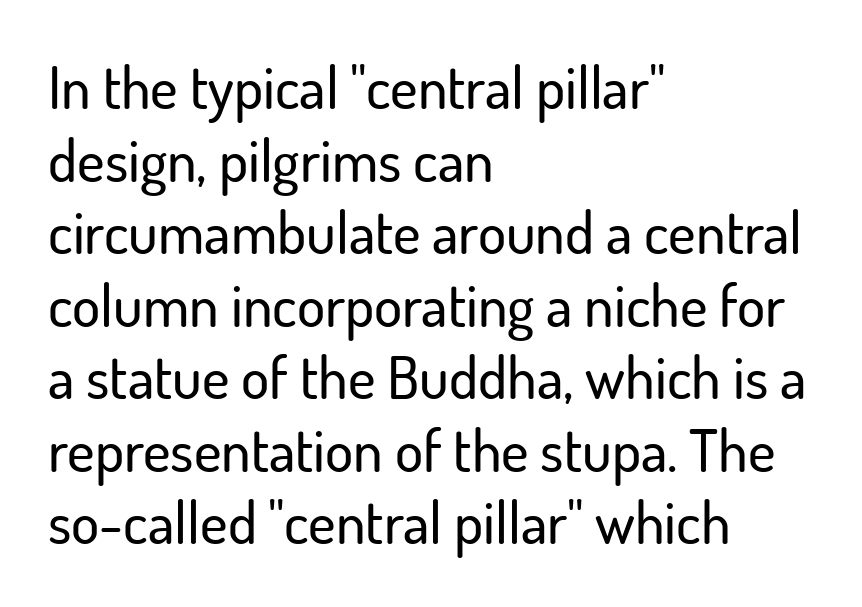
{"serif": "no", "italic": "no", "width": "normal", "stroke_contrast": "low", "x_height": "small", "monospaced": "no", "underline": "no", "align": "left", "line_spacing_ratio": 1.23, "letter_spacing": "normal", "letter_spacing_em": 0.0, "glyph_px": 59}
